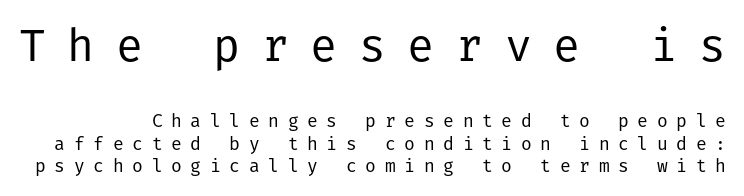
Q: Is the text bold? A: No.
Q: Is the text italic (slanted)? A: No, it is upright.
Q: Is the typeface a serif or a sans-serif typeface? A: Sans-serif.
Q: Is the text underlined? A: No.
Q: Is the spacing between letters normal or unusually wide? A: Unusually wide.
Q: Is the spacing between lines tight, normal or loose? A: Normal.
Q: Which block of text is set in a larger size, the first (top) or the second (bottom)? A: The first (top) one.
Q: Width (condensed, normal, or wide)? A: Normal.
Q: Stroke contrast? A: Low.
Q: x-height? A: Medium.
